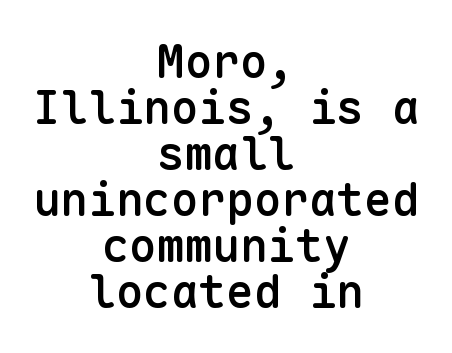
{"serif": "no", "italic": "no", "bold": "semi", "weight": "semibold", "width": "normal", "stroke_contrast": "low", "x_height": "medium", "monospaced": "yes", "underline": "no", "align": "center", "line_spacing": "tight", "line_spacing_ratio": 1.0, "letter_spacing": "normal", "letter_spacing_em": 0.0, "glyph_px": 46}
